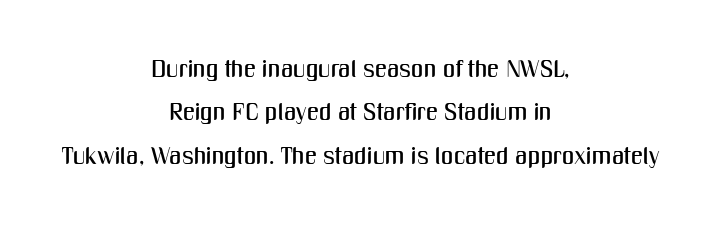
{"italic": "no", "underline": "no", "align": "center", "line_spacing_ratio": 1.81, "letter_spacing": "normal", "letter_spacing_em": 0.0, "glyph_px": 24}
